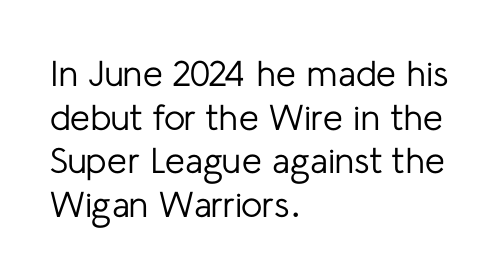
If you drew a line through each stem, it would be perfectly vertical. Regarding serifs, this sample does without them. Is this a heavy cut? Hardly; it is regular or lighter. No word sits above an underline.
